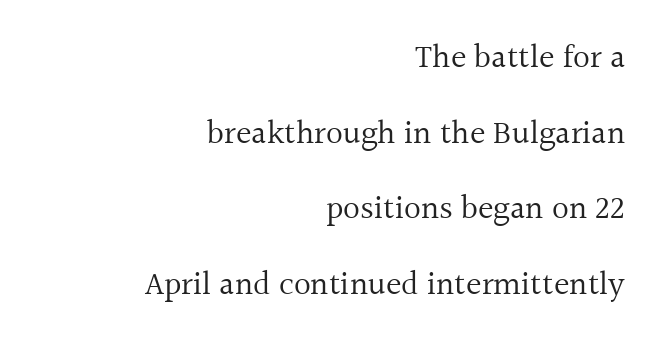
The image shows 33 px regular-weight serif type, upright; set right-aligned, loose line spacing (2.29x), normal letter spacing, not underlined; a medium x-height.
